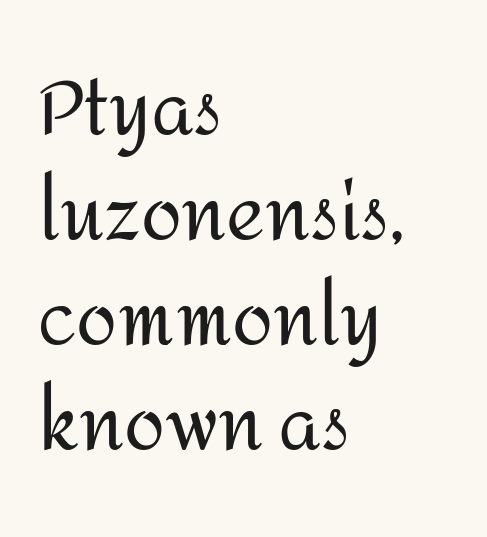
{"serif": "no", "italic": "no", "bold": "no", "weight": "regular", "width": "normal", "stroke_contrast": "medium", "x_height": "medium", "monospaced": "no", "underline": "no", "align": "left", "line_spacing": "normal", "line_spacing_ratio": 1.42, "letter_spacing": "normal", "letter_spacing_em": 0.0, "glyph_px": 74}
